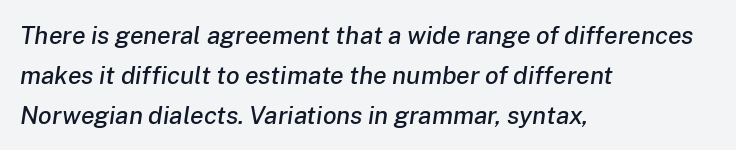
Italic? Definitely — the glyphs are oblique. Notice how descenders clear the ascenders below comfortably — that's standard leading. What stands out about the letter spacing? Nothing — it is the standard amount. The setting favours the left margin, as ordinary paragraphs usually do. Words float on clear page, feet unadorned.
